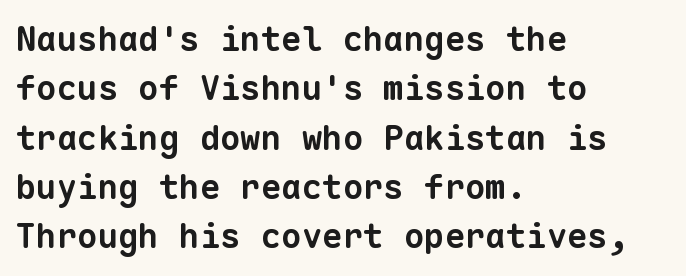
Q: Is the text bold? A: Yes.
Q: Is the typeface a serif or a sans-serif typeface? A: Sans-serif.
Q: Is the text underlined? A: No.
Q: How is the paragraph aligned? A: Left-aligned.
Q: Is the spacing between letters normal or unusually wide? A: Normal.
Q: Is the spacing between lines tight, normal or loose? A: Normal.
Q: Width (condensed, normal, or wide)? A: Normal.
Q: Stroke contrast? A: Low.
Q: x-height? A: Medium.
Q: Monospaced? A: Yes.
